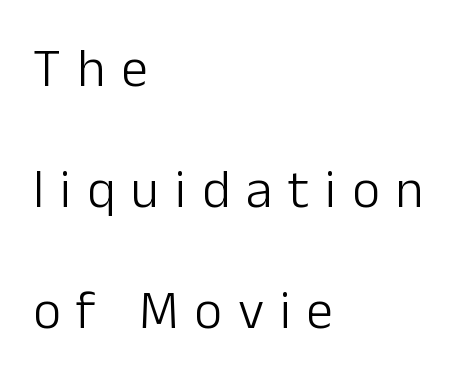
Q: Is the text bold? A: No.
Q: Is the text italic (slanted)? A: No, it is upright.
Q: Is the typeface a serif or a sans-serif typeface? A: Sans-serif.
Q: Is the text underlined? A: No.
Q: How is the paragraph aligned? A: Left-aligned.
Q: Is the spacing between letters normal or unusually wide? A: Unusually wide.
Q: Is the spacing between lines tight, normal or loose? A: Loose.
Q: Width (condensed, normal, or wide)? A: Normal.
Q: Stroke contrast? A: Low.
Q: x-height? A: Medium.
Q: Monospaced? A: No.
